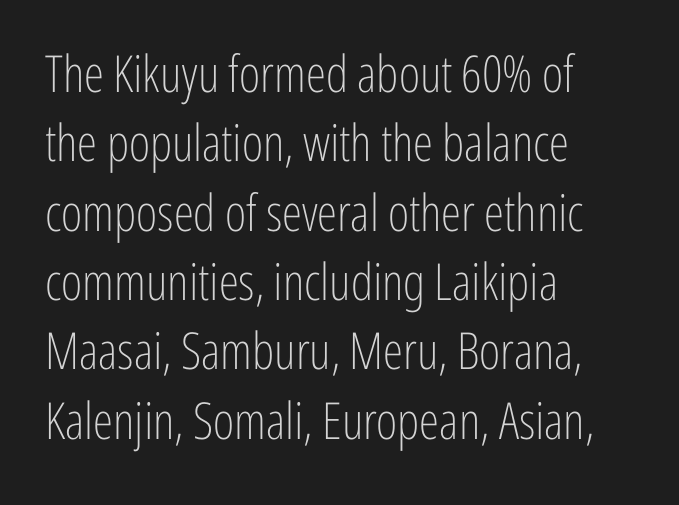
The image shows 51 px light, condensed sans-serif type, upright; set left-aligned, normal line spacing (1.36x), normal letter spacing, not underlined; low stroke contrast and a medium x-height.
